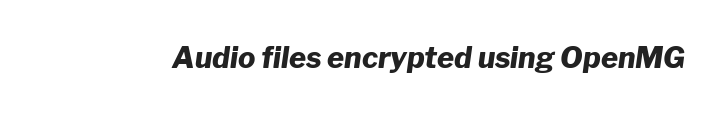
{"italic": "yes", "lean": "right", "slant_degrees": 8, "bold": "yes", "weight": "heavy", "width": "normal", "stroke_contrast": "low", "x_height": "medium", "monospaced": "no", "underline": "no", "letter_spacing": "normal", "letter_spacing_em": 0.0, "glyph_px": 29}
